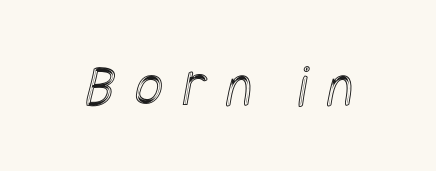
{"width": "condensed", "x_height": "large", "underline": "no", "letter_spacing": "wide", "letter_spacing_em": 0.31, "glyph_px": 62}
